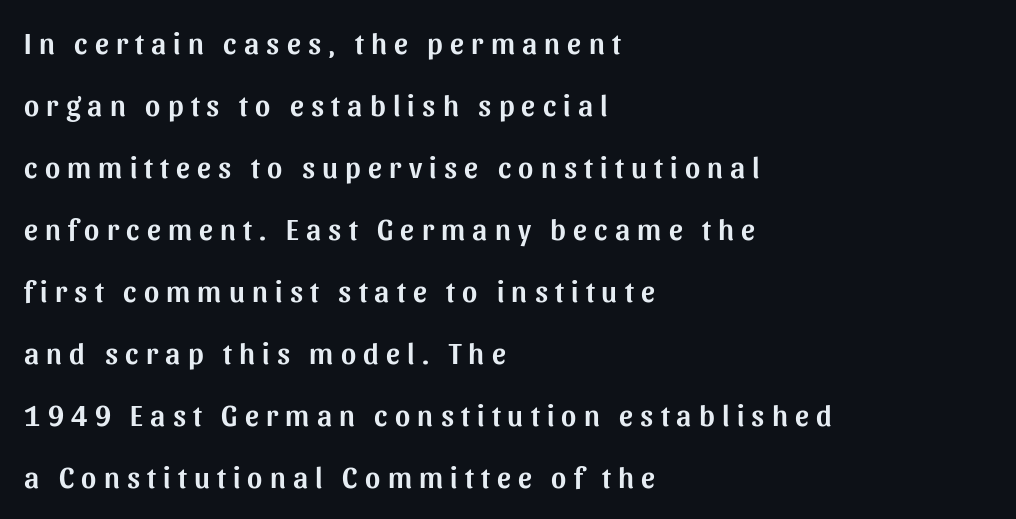
The image shows 29 px sans-serif type, upright; set left-aligned, loose line spacing (2.14x), unusually wide letter spacing (+0.25 em), not underlined; medium stroke contrast and a medium x-height.
